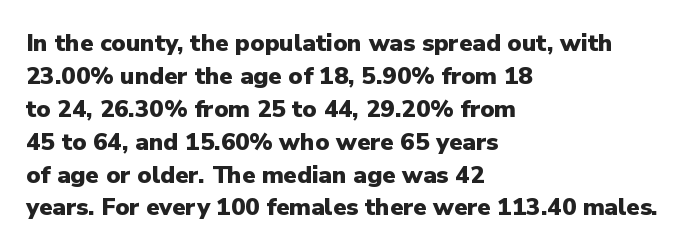
Q: Is the text bold? A: Yes.
Q: Is the text italic (slanted)? A: No, it is upright.
Q: Is the text underlined? A: No.
Q: How is the paragraph aligned? A: Left-aligned.
Q: Is the spacing between letters normal or unusually wide? A: Normal.
Q: Is the spacing between lines tight, normal or loose? A: Normal.
